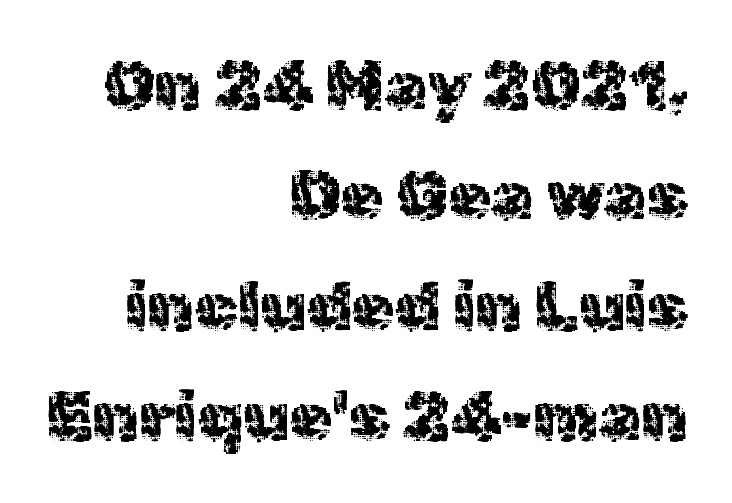
Type without underlining. The lettering holds an erect, upright posture throughout. The typesetter chose a ragged-left arrangement here. These lines keep a tight, regular rhythm from letter to letter.
